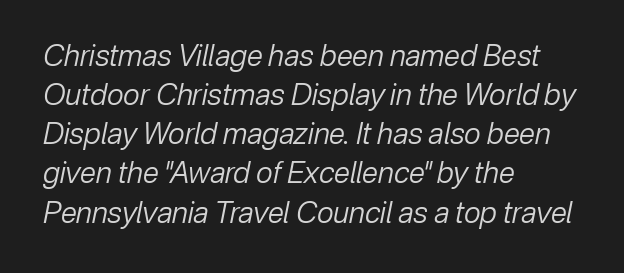
Q: Is the text bold? A: No.
Q: Is the text italic (slanted)? A: Yes, it leans right by about 12 degrees.
Q: Is the text underlined? A: No.
Q: How is the paragraph aligned? A: Left-aligned.
Q: Is the spacing between letters normal or unusually wide? A: Normal.
Q: Is the spacing between lines tight, normal or loose? A: Normal.
Q: Width (condensed, normal, or wide)? A: Normal.
Q: Stroke contrast? A: Low.
Q: x-height? A: Medium.
Q: Monospaced? A: No.
